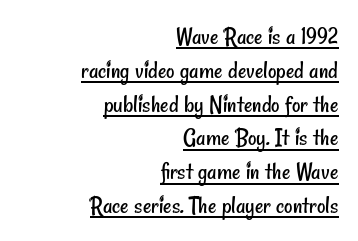
{"bold": "no", "underline": "yes", "align": "right", "line_spacing": "normal", "line_spacing_ratio": 1.3, "letter_spacing": "normal", "letter_spacing_em": 0.0, "glyph_px": 26}
